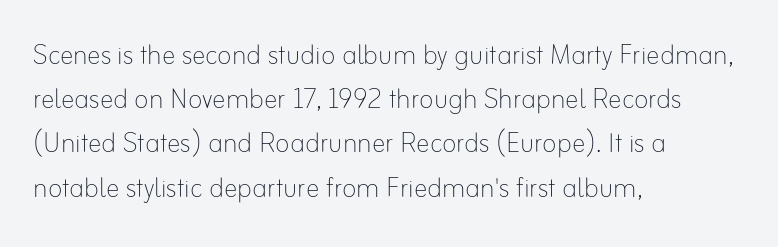
Q: Is the text bold? A: No.
Q: Is the text italic (slanted)? A: No, it is upright.
Q: Is the text underlined? A: No.
Q: How is the paragraph aligned? A: Left-aligned.
Q: Is the spacing between letters normal or unusually wide? A: Normal.
Q: Is the spacing between lines tight, normal or loose? A: Normal.
Q: Width (condensed, normal, or wide)? A: Normal.
Q: Stroke contrast? A: Low.
Q: x-height? A: Small.
Q: Monospaced? A: No.
